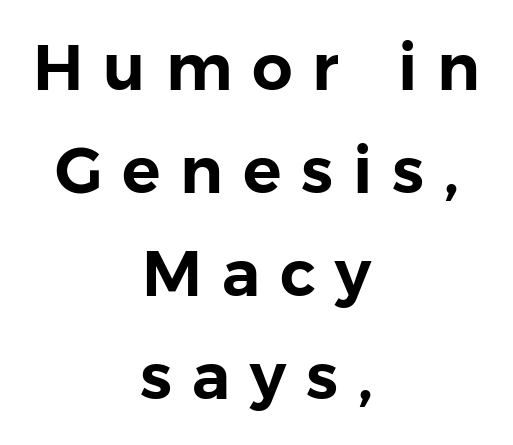
{"serif": "no", "italic": "no", "width": "normal", "stroke_contrast": "low", "x_height": "medium", "monospaced": "no", "underline": "no", "align": "center", "line_spacing": "normal", "line_spacing_ratio": 1.61, "letter_spacing": "wide", "letter_spacing_em": 0.31, "glyph_px": 64}
